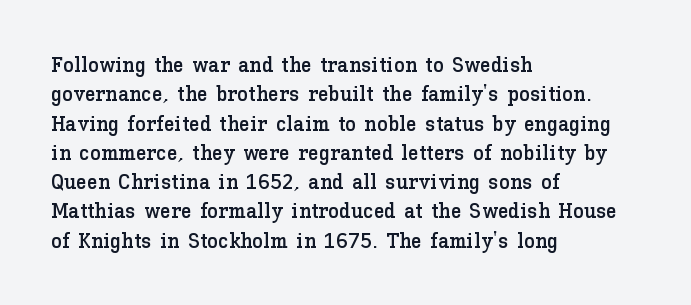
{"italic": "no", "underline": "no", "align": "left", "line_spacing": "normal", "line_spacing_ratio": 1.33, "letter_spacing": "normal", "letter_spacing_em": 0.0, "glyph_px": 22}
